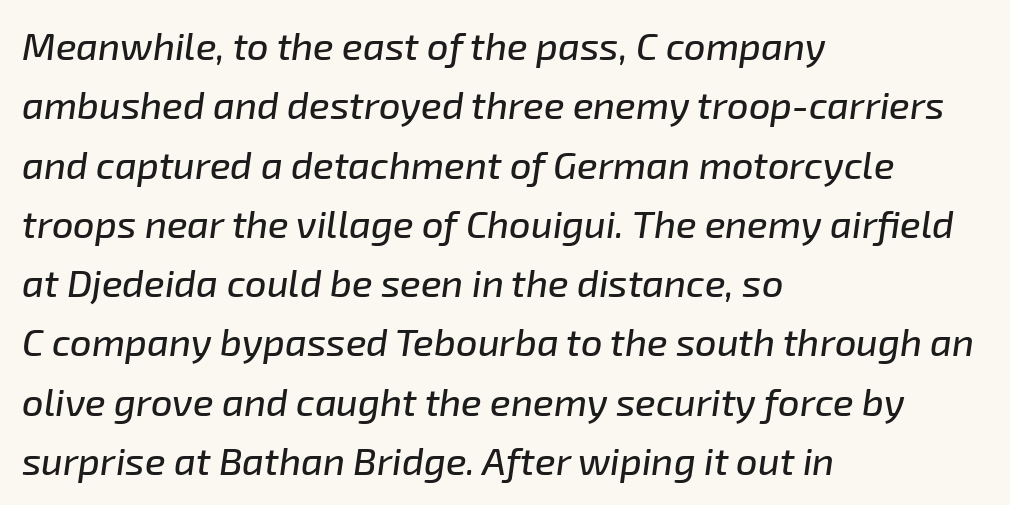
The image shows 38 px text type, italic (leaning right); set left-aligned, normal line spacing (1.56x), normal letter spacing, not underlined; low stroke contrast and a medium x-height.
